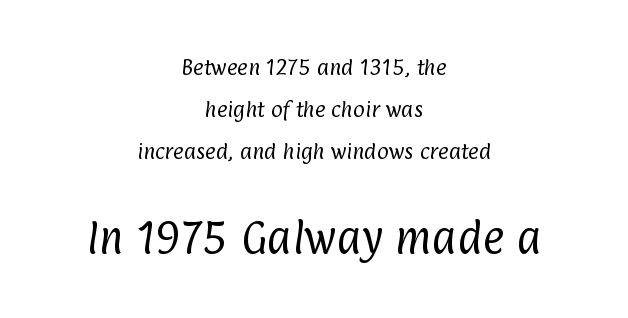
Q: Is the text bold? A: No.
Q: Is the typeface a serif or a sans-serif typeface? A: Sans-serif.
Q: Is the text underlined? A: No.
Q: How is the paragraph aligned? A: Centered.
Q: Is the spacing between letters normal or unusually wide? A: Normal.
Q: Is the spacing between lines tight, normal or loose? A: Loose.
Q: Which block of text is set in a larger size, the first (top) or the second (bottom)? A: The second (bottom) one.
Q: Width (condensed, normal, or wide)? A: Condensed.
Q: Stroke contrast? A: Low.
Q: x-height? A: Medium.
Q: Monospaced? A: No.
